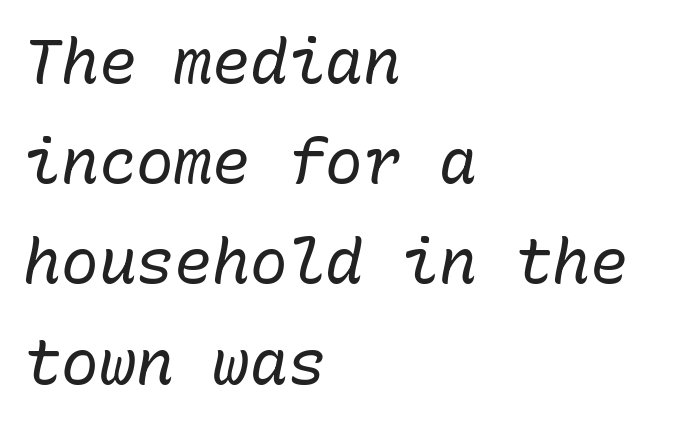
Q: Is the text bold? A: No.
Q: Is the text italic (slanted)? A: Yes, it leans right by about 10 degrees.
Q: Is the text underlined? A: No.
Q: How is the paragraph aligned? A: Left-aligned.
Q: Is the spacing between letters normal or unusually wide? A: Normal.
Q: Is the spacing between lines tight, normal or loose? A: Normal.
Q: Width (condensed, normal, or wide)? A: Normal.
Q: Stroke contrast? A: Low.
Q: x-height? A: Medium.
Q: Monospaced? A: Yes.
